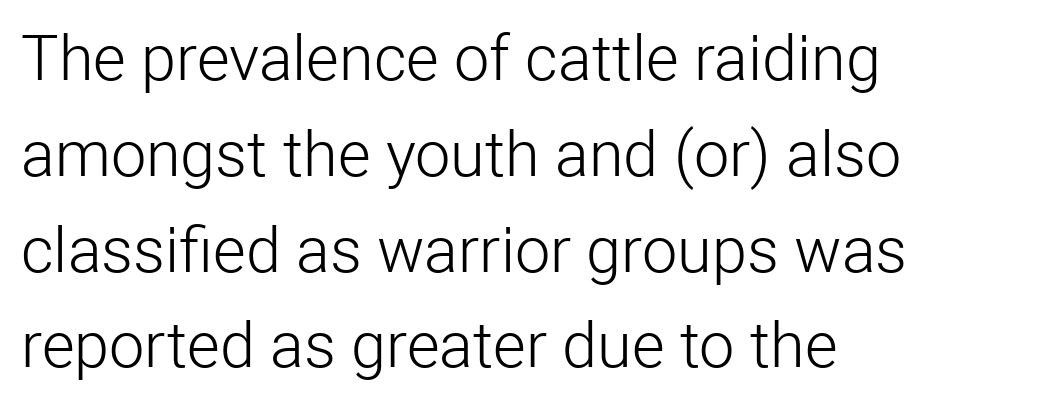
The image shows 63 px light sans-serif type, upright; set left-aligned, normal line spacing (1.52x), normal letter spacing, not underlined; low stroke contrast and a medium x-height.
